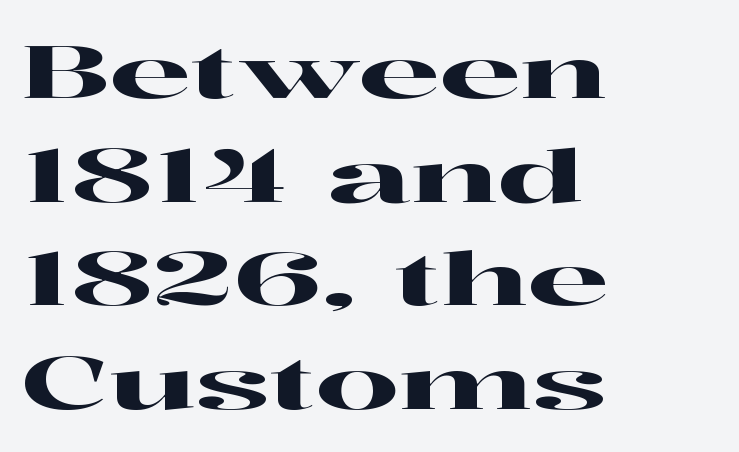
Q: Is the text italic (slanted)? A: No, it is upright.
Q: Is the typeface a serif or a sans-serif typeface? A: Serif.
Q: Is the text underlined? A: No.
Q: How is the paragraph aligned? A: Left-aligned.
Q: Is the spacing between letters normal or unusually wide? A: Normal.
Q: Is the spacing between lines tight, normal or loose? A: Normal.
Q: Width (condensed, normal, or wide)? A: Wide.
Q: Stroke contrast? A: High.
Q: x-height? A: Medium.
Q: Monospaced? A: No.
